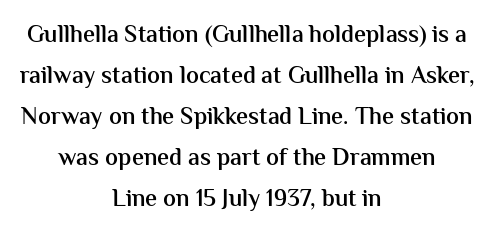
{"italic": "no", "bold": "semi", "underline": "no", "align": "center", "line_spacing_ratio": 1.71, "letter_spacing": "normal", "letter_spacing_em": 0.0, "glyph_px": 24}
